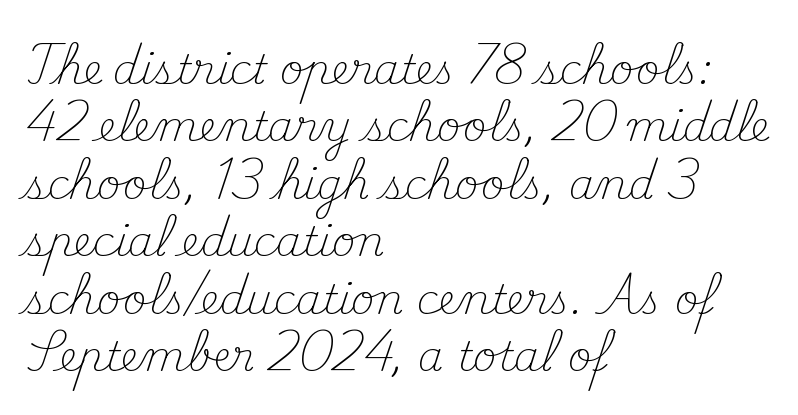
This is not heavy type; no bold has been used. Any mark beneath the type? The region is blank. The passage shown is typed in a proportional face where columns would drift. You can tell from the footed stems that serif type was used.
